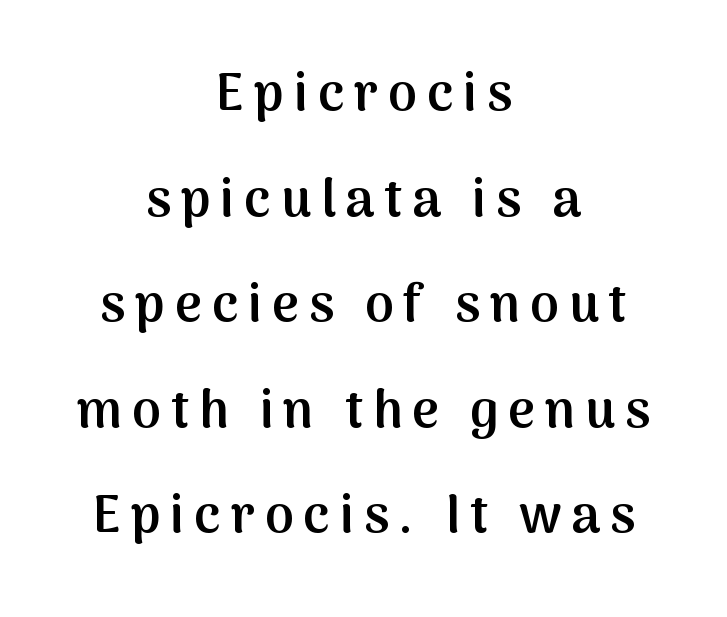
This rendering uses center alignment, leaving both contours irregular but symmetric. Leading: increased. Posture: straight, roman, zero tilt. The characters display no serif detailing; their extremities are plain. Rule under the text: the space is simply empty.
